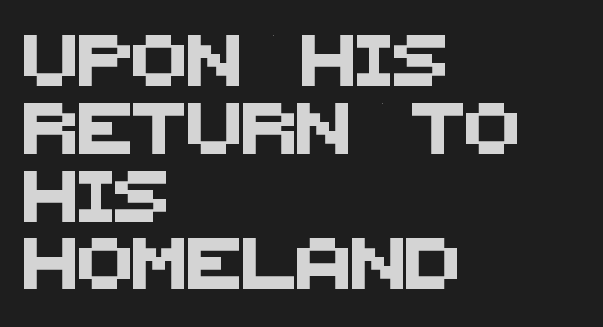
Q: Is the typeface a serif or a sans-serif typeface? A: Sans-serif.
Q: Is the text underlined? A: No.
Q: How is the paragraph aligned? A: Left-aligned.
Q: Is the spacing between letters normal or unusually wide? A: Normal.
Q: Is the spacing between lines tight, normal or loose? A: Normal.
Q: Width (condensed, normal, or wide)? A: Normal.
Q: Stroke contrast? A: Medium.
Q: x-height? A: Large.
Q: Monospaced? A: No.
